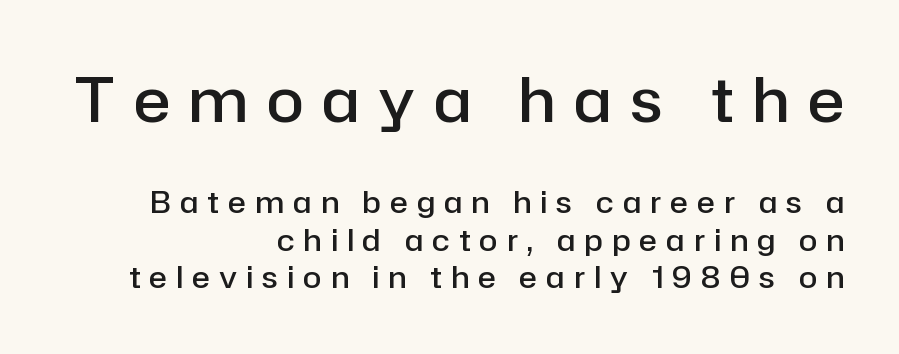
The image shows 61 px semibold sans-serif type, upright; set right-aligned, normal line spacing (1.25x), unusually wide letter spacing (+0.31 em), not underlined; the first (top) block is 2.03x larger; low stroke contrast and a medium x-height.
